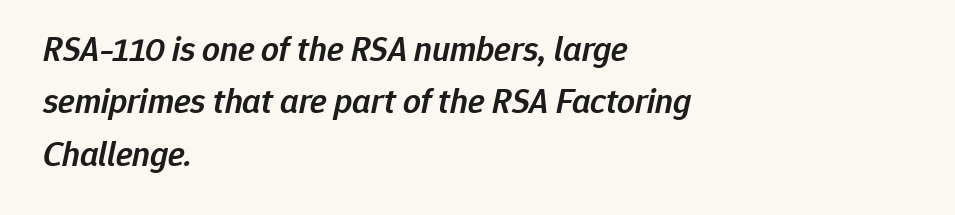
Q: Is the text bold? A: Semi-bold.
Q: Is the text italic (slanted)? A: Yes, it leans right by about 12 degrees.
Q: Is the text underlined? A: No.
Q: How is the paragraph aligned? A: Left-aligned.
Q: Is the spacing between letters normal or unusually wide? A: Normal.
Q: Is the spacing between lines tight, normal or loose? A: Normal.
Q: Width (condensed, normal, or wide)? A: Normal.
Q: Stroke contrast? A: Low.
Q: x-height? A: Medium.
Q: Monospaced? A: No.
